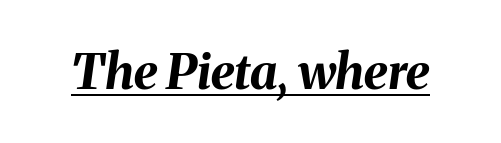
{"italic": "yes", "lean": "right", "slant_degrees": 8, "bold": "yes", "weight": "bold", "width": "normal", "stroke_contrast": "medium", "x_height": "medium", "monospaced": "no", "underline": "yes", "letter_spacing": "normal", "letter_spacing_em": 0.0, "glyph_px": 49}
